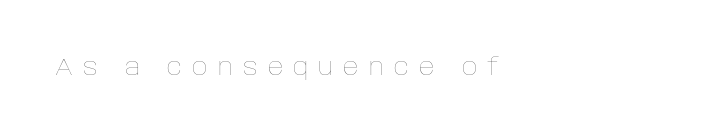
{"italic": "no", "bold": "no", "underline": "no", "align": "left", "letter_spacing": "wide", "letter_spacing_em": 0.42, "glyph_px": 24}
